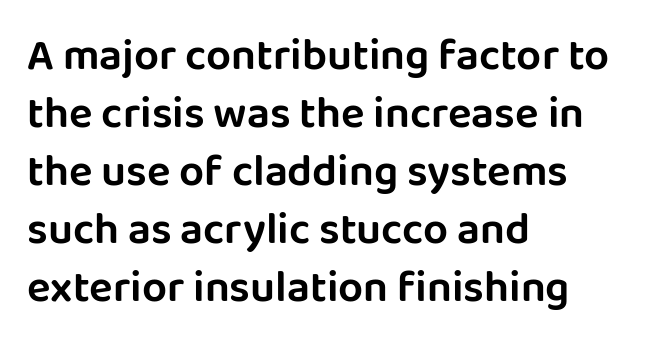
{"serif": "no", "italic": "no", "width": "normal", "stroke_contrast": "low", "x_height": "large", "monospaced": "no", "underline": "no", "align": "left", "line_spacing": "normal", "line_spacing_ratio": 1.32, "letter_spacing": "normal", "letter_spacing_em": 0.0, "glyph_px": 44}
